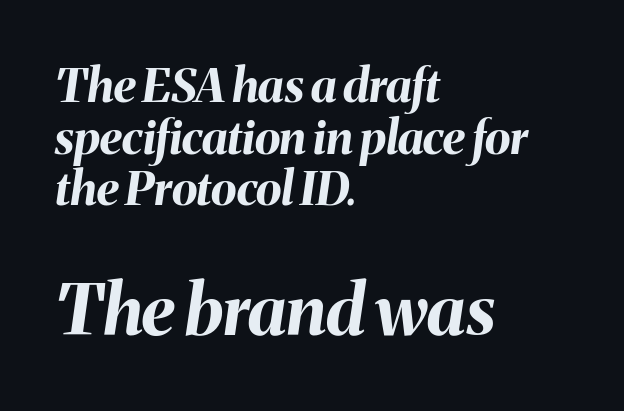
The passage shown is typed in a proportional face where columns would drift. Letters rest on an invisible, unmarked baseline. There's an unmistakable incline to the writing here. Stroke thickness is high; the sample reads as a true bold.
